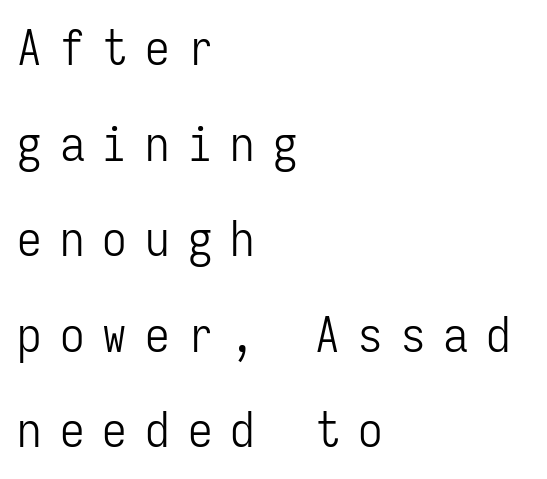
The image shows 49 px light, condensed sans-serif type, upright, monospaced; set left-aligned, loose line spacing (1.95x), unusually wide letter spacing (+0.37 em), not underlined; low stroke contrast and a medium x-height.
